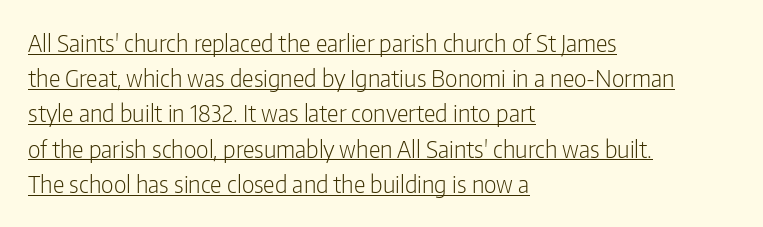
Q: Is the text bold? A: No.
Q: Is the text italic (slanted)? A: No, it is upright.
Q: Is the text underlined? A: Yes.
Q: How is the paragraph aligned? A: Left-aligned.
Q: Is the spacing between letters normal or unusually wide? A: Normal.
Q: Is the spacing between lines tight, normal or loose? A: Normal.
